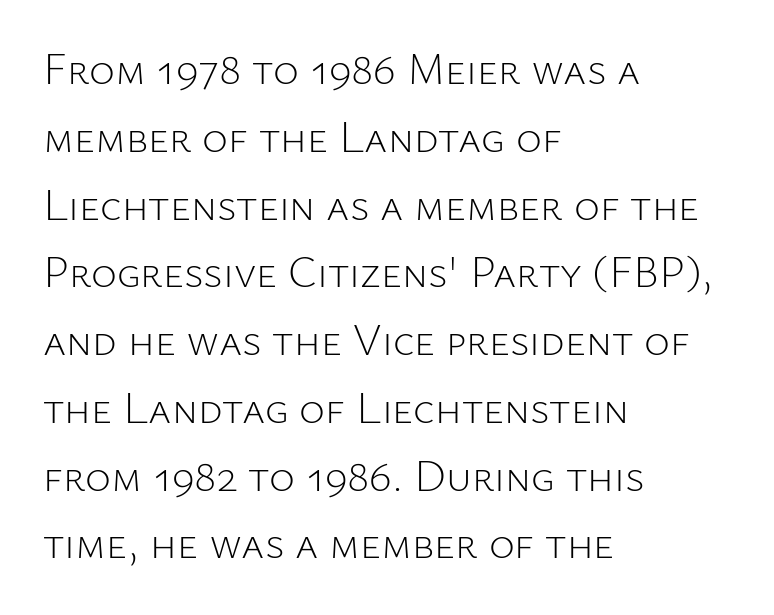
{"serif": "no", "italic": "no", "bold": "no", "weight": "light", "width": "normal", "stroke_contrast": "low", "x_height": "medium", "monospaced": "no", "underline": "no", "align": "left", "line_spacing": "normal", "line_spacing_ratio": 1.54, "letter_spacing": "normal", "letter_spacing_em": 0.0, "glyph_px": 44}
